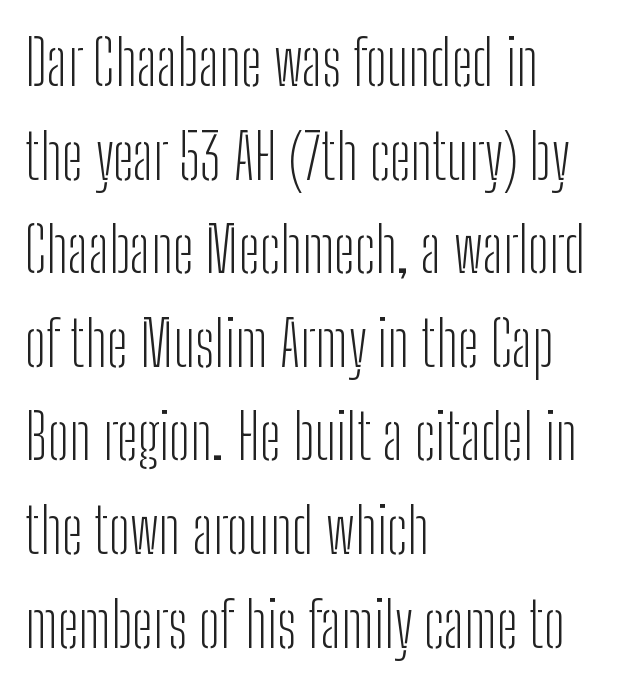
The image shows 62 px light, condensed sans-serif type, upright; set left-aligned, normal line spacing (1.51x), normal letter spacing, not underlined; low stroke contrast and a medium x-height.
